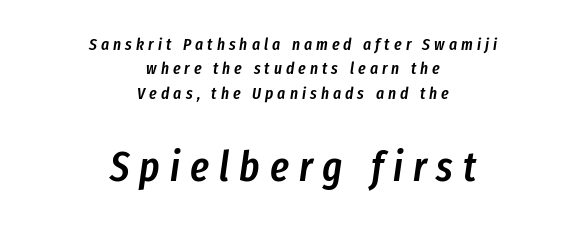
{"italic": "yes", "lean": "right", "slant_degrees": 8, "bold": "semi", "weight": "semibold", "width": "condensed", "stroke_contrast": "low", "x_height": "medium", "monospaced": "no", "underline": "no", "align": "center", "line_spacing": "normal", "line_spacing_ratio": 1.43, "letter_spacing": "wide", "letter_spacing_em": 0.24, "larger_block": "second", "size_ratio": 2.47, "glyph_px": 42}
